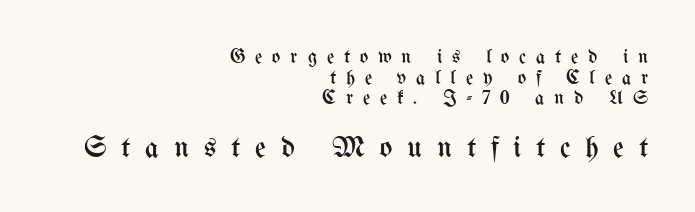
The image shows 30 px regular-weight, condensed type, upright; set right-aligned, tight line spacing (1.03x), unusually wide letter spacing (+0.49 em), not underlined; the second (bottom) block is 1.5x larger; medium stroke contrast and a medium x-height.
